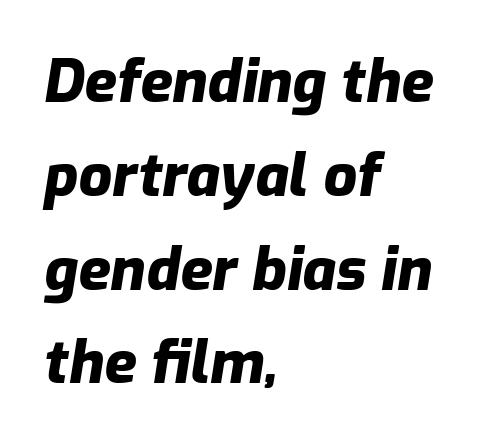
Q: Is the text bold? A: Yes.
Q: Is the text italic (slanted)? A: Yes, it leans right by about 9 degrees.
Q: Is the text underlined? A: No.
Q: How is the paragraph aligned? A: Left-aligned.
Q: Is the spacing between letters normal or unusually wide? A: Normal.
Q: Is the spacing between lines tight, normal or loose? A: Normal.
Q: Width (condensed, normal, or wide)? A: Normal.
Q: Stroke contrast? A: Low.
Q: x-height? A: Medium.
Q: Monospaced? A: No.
